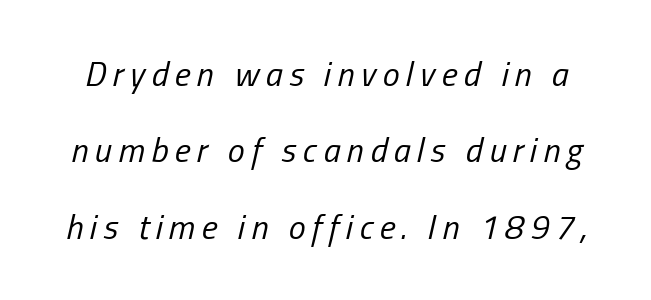
The image shows 34 px regular-weight, condensed type, italic (leaning right); set loose line spacing (2.25x), not underlined; low stroke contrast and a medium x-height.
